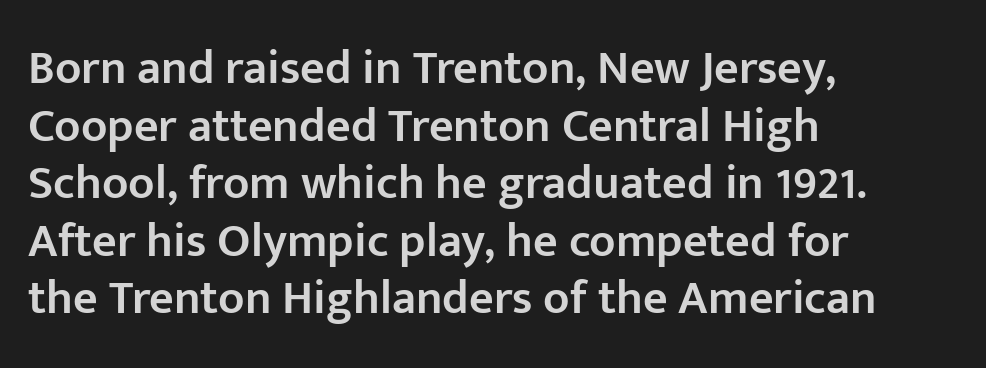
Q: Is the text bold? A: Semi-bold.
Q: Is the text italic (slanted)? A: No, it is upright.
Q: Is the typeface a serif or a sans-serif typeface? A: Sans-serif.
Q: Is the text underlined? A: No.
Q: How is the paragraph aligned? A: Left-aligned.
Q: Is the spacing between letters normal or unusually wide? A: Normal.
Q: Width (condensed, normal, or wide)? A: Normal.
Q: Stroke contrast? A: Low.
Q: x-height? A: Medium.
Q: Monospaced? A: No.
